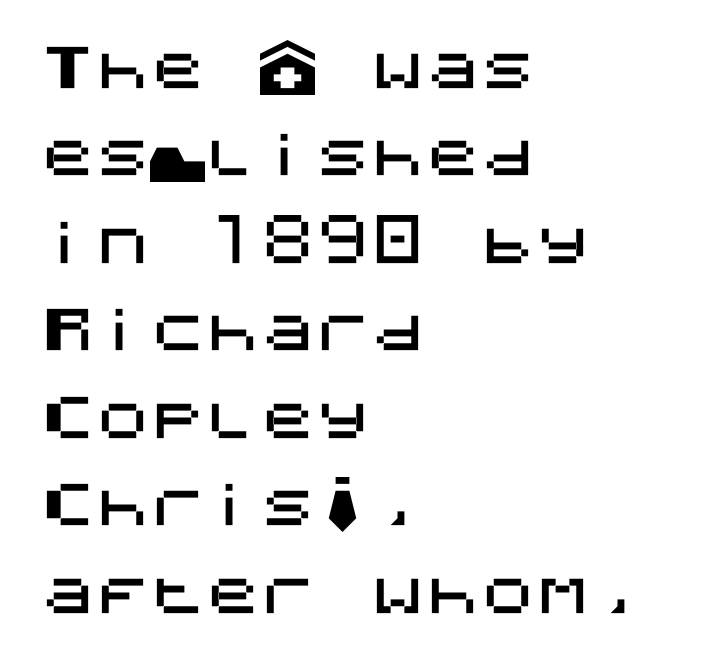
The lines sit at an ordinary, default distance from one another. Rendered with straight, roman letterforms. The letterforms sit shoulder to shoulder at normal distance. Casual observation: everything's shoved over to the left. Note: no serifs on the glyphs. Type without underlining.
